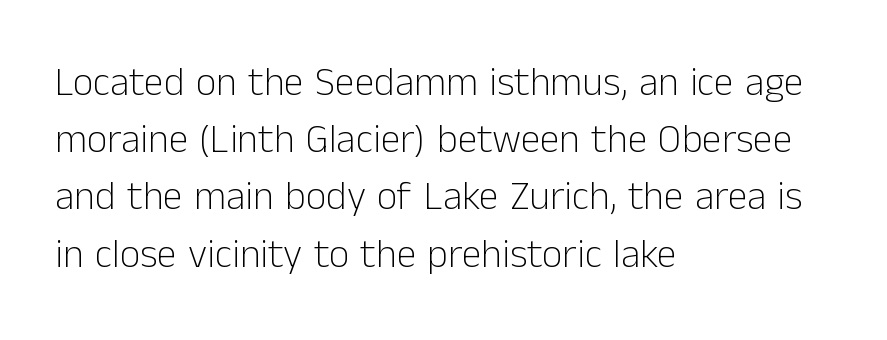
Q: Is the text bold? A: No.
Q: Is the text italic (slanted)? A: No, it is upright.
Q: Is the typeface a serif or a sans-serif typeface? A: Sans-serif.
Q: Is the text underlined? A: No.
Q: How is the paragraph aligned? A: Left-aligned.
Q: Is the spacing between letters normal or unusually wide? A: Normal.
Q: Is the spacing between lines tight, normal or loose? A: Normal.
Q: Width (condensed, normal, or wide)? A: Normal.
Q: Stroke contrast? A: Low.
Q: x-height? A: Medium.
Q: Monospaced? A: No.
